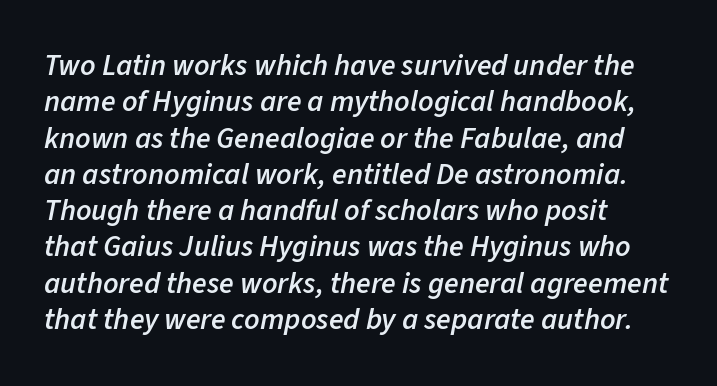
The image shows 30 px semibold type, italic (leaning right); set left-aligned, line spacing 1.21x, normal letter spacing, not underlined; low stroke contrast and a medium x-height.
